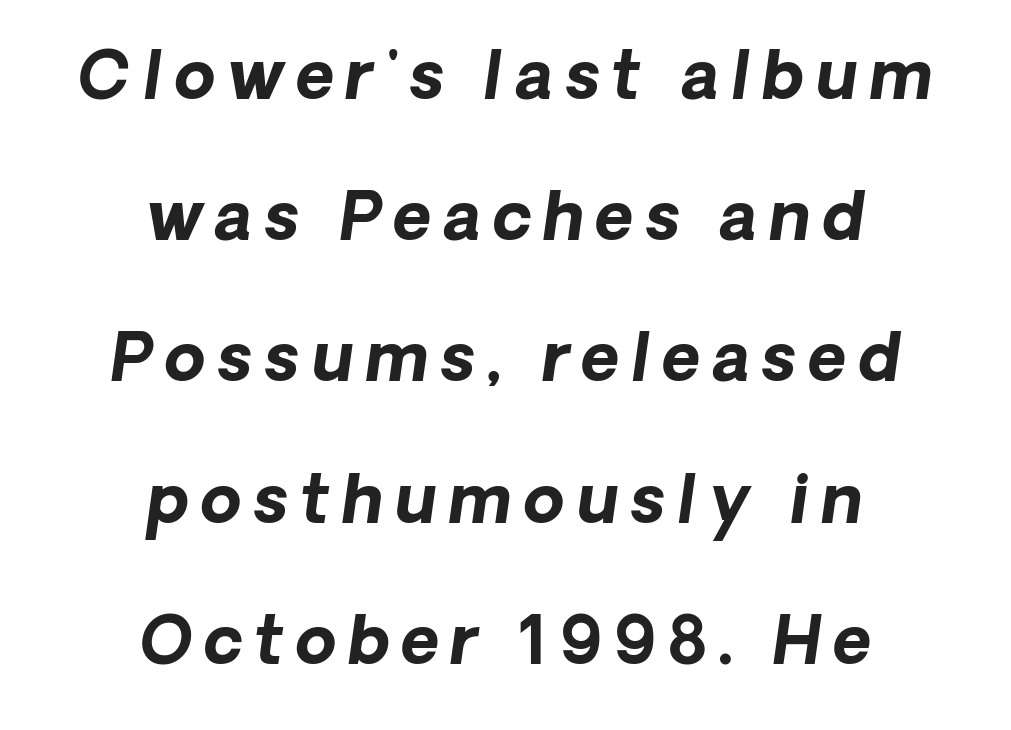
Q: Is the text bold? A: Yes.
Q: Is the typeface a serif or a sans-serif typeface? A: Sans-serif.
Q: Is the text underlined? A: No.
Q: How is the paragraph aligned? A: Centered.
Q: Is the spacing between lines tight, normal or loose? A: Loose.
Q: Width (condensed, normal, or wide)? A: Normal.
Q: Stroke contrast? A: Low.
Q: x-height? A: Medium.
Q: Monospaced? A: No.
